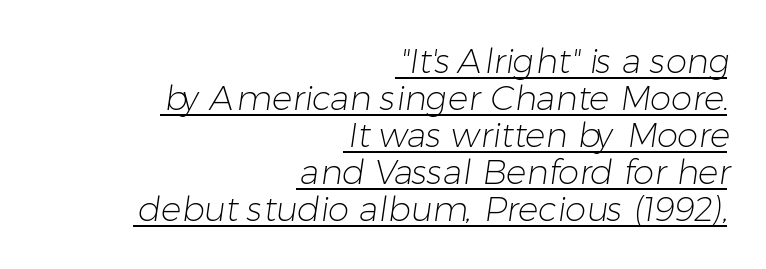
Q: Is the text bold? A: No.
Q: Is the typeface a serif or a sans-serif typeface? A: Sans-serif.
Q: Is the text underlined? A: Yes.
Q: How is the paragraph aligned? A: Right-aligned.
Q: Is the spacing between letters normal or unusually wide? A: Normal.
Q: Is the spacing between lines tight, normal or loose? A: Tight.
Q: Width (condensed, normal, or wide)? A: Normal.
Q: Stroke contrast? A: Low.
Q: x-height? A: Medium.
Q: Monospaced? A: No.
